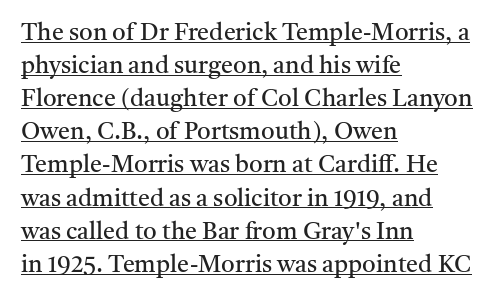
{"italic": "no", "bold": "no", "underline": "yes", "align": "left", "line_spacing": "normal", "line_spacing_ratio": 1.38, "letter_spacing": "normal", "letter_spacing_em": 0.0, "glyph_px": 24}
